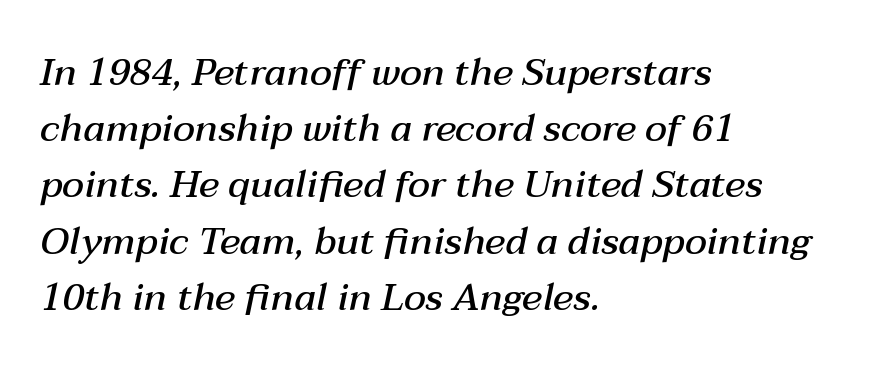
Emphasis-style slanted type is in use. Plain, unruled lines of type. The horizontal fit of the characters is conventional and even. Line spacing here is normal.
